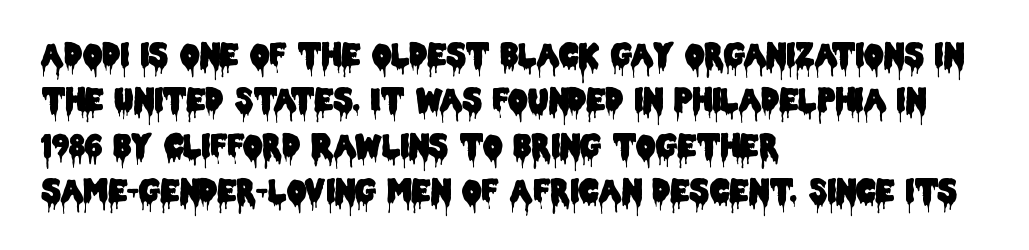
The space between consecutive lines is moderate. The compositor pushed each line to the left boundary. The gaps between neighbouring characters are ordinary and unremarkable. Here the designer chose a conventional face with non-uniform glyph widths.
